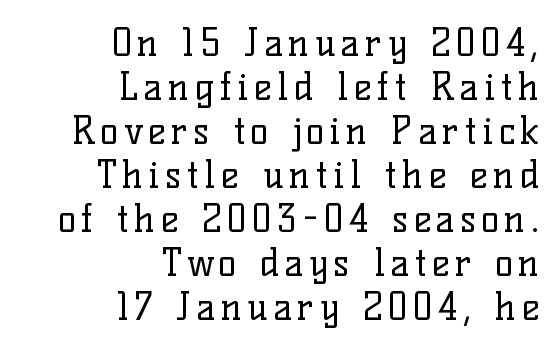
The rendering uses natural spacing where letterforms have individual widths. The passage shown is not bold in any degree. Teacher's note: observe the even right margin — that is flush-right alignment. Regarding serifs, this sample has them. Ordinary non-slanted type is in use. The strip under each line holds only bare page.
